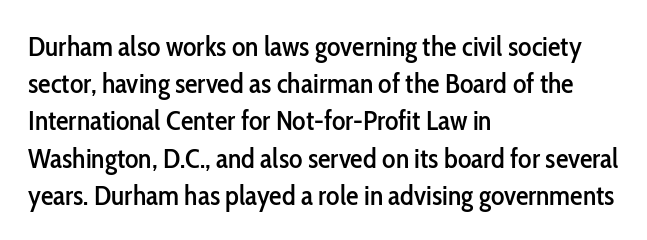
{"serif": "no", "italic": "no", "width": "condensed", "stroke_contrast": "low", "x_height": "medium", "monospaced": "no", "underline": "no", "align": "left", "line_spacing": "normal", "line_spacing_ratio": 1.33, "letter_spacing": "normal", "letter_spacing_em": 0.0, "glyph_px": 28}
